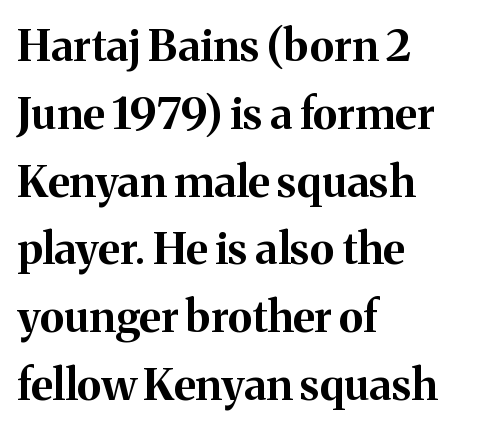
The image shows 44 px bold serif type, upright; set left-aligned, normal line spacing (1.54x), normal letter spacing, not underlined; medium stroke contrast and a medium x-height.
